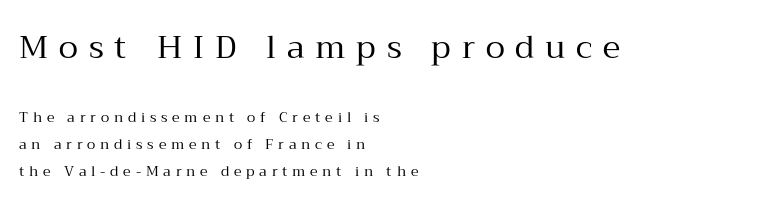
{"serif": "yes", "italic": "no", "bold": "no", "weight": "regular", "width": "normal", "stroke_contrast": "medium", "x_height": "medium", "monospaced": "no", "underline": "no", "align": "left", "line_spacing": "loose", "line_spacing_ratio": 1.9, "letter_spacing": "wide", "letter_spacing_em": 0.34, "larger_block": "first", "size_ratio": 2.29, "glyph_px": 32}
